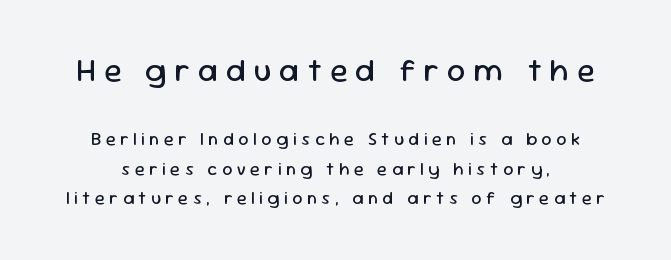
Q: Is the text bold? A: No.
Q: Is the text italic (slanted)? A: No, it is upright.
Q: Is the typeface a serif or a sans-serif typeface? A: Sans-serif.
Q: Is the text underlined? A: No.
Q: Is the spacing between letters normal or unusually wide? A: Unusually wide.
Q: Is the spacing between lines tight, normal or loose? A: Normal.
Q: Which block of text is set in a larger size, the first (top) or the second (bottom)? A: The first (top) one.
Q: Width (condensed, normal, or wide)? A: Normal.
Q: Stroke contrast? A: Low.
Q: x-height? A: Medium.
Q: Monospaced? A: No.
